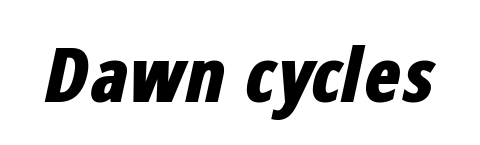
Q: Is the text bold? A: Yes.
Q: Is the text italic (slanted)? A: Yes, it leans right by about 12 degrees.
Q: Is the text underlined? A: No.
Q: Is the spacing between letters normal or unusually wide? A: Normal.
Q: Width (condensed, normal, or wide)? A: Condensed.
Q: Stroke contrast? A: Low.
Q: x-height? A: Medium.
Q: Monospaced? A: No.
